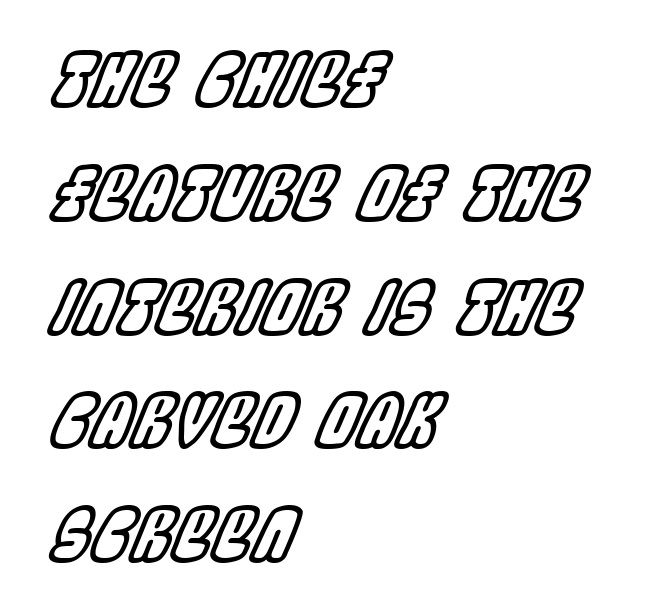
Q: Is the text italic (slanted)? A: Yes, it leans right by about 22 degrees.
Q: Is the text underlined? A: No.
Q: How is the paragraph aligned? A: Left-aligned.
Q: Is the spacing between letters normal or unusually wide? A: Normal.
Q: Is the spacing between lines tight, normal or loose? A: Normal.
Q: Width (condensed, normal, or wide)? A: Condensed.
Q: x-height? A: Large.
Q: Monospaced? A: No.
